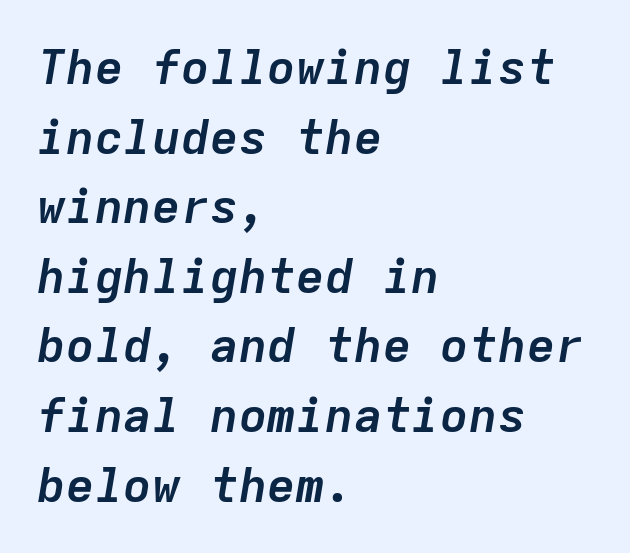
The image shows 48 px semibold type, italic (leaning right), monospaced; set left-aligned, normal line spacing (1.45x), normal letter spacing, not underlined; low stroke contrast and a medium x-height.
